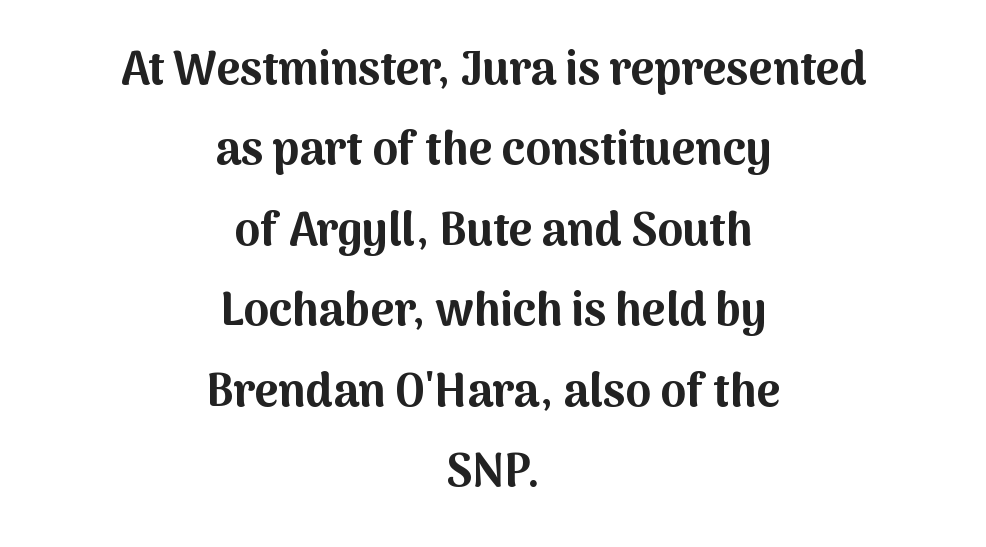
{"serif": "no", "italic": "no", "bold": "yes", "weight": "bold", "width": "normal", "stroke_contrast": "medium", "x_height": "medium", "monospaced": "no", "underline": "no", "align": "center", "line_spacing_ratio": 1.75, "letter_spacing": "normal", "letter_spacing_em": 0.0, "glyph_px": 46}
